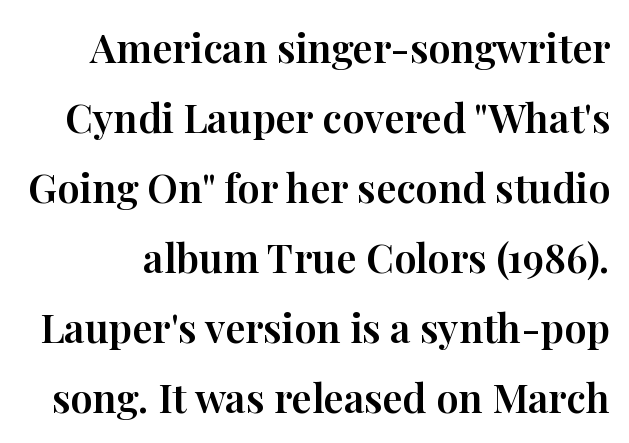
Q: Is the text italic (slanted)? A: No, it is upright.
Q: Is the typeface a serif or a sans-serif typeface? A: Serif.
Q: Is the text underlined? A: No.
Q: Is the spacing between letters normal or unusually wide? A: Normal.
Q: Width (condensed, normal, or wide)? A: Normal.
Q: Stroke contrast? A: High.
Q: x-height? A: Medium.
Q: Monospaced? A: No.
